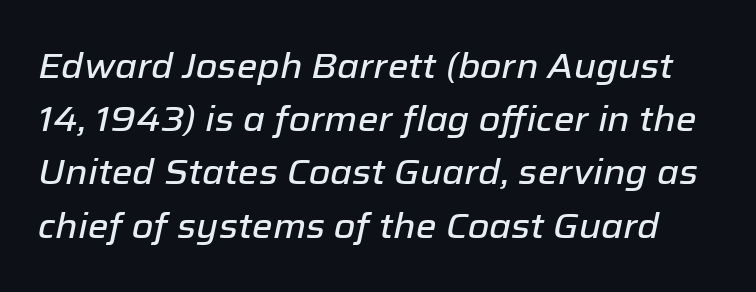
Q: Is the text italic (slanted)? A: Yes, it leans right by about 12 degrees.
Q: Is the text underlined? A: No.
Q: Is the spacing between letters normal or unusually wide? A: Normal.
Q: Is the spacing between lines tight, normal or loose? A: Normal.
Q: Width (condensed, normal, or wide)? A: Normal.
Q: Stroke contrast? A: Low.
Q: x-height? A: Medium.
Q: Monospaced? A: No.
